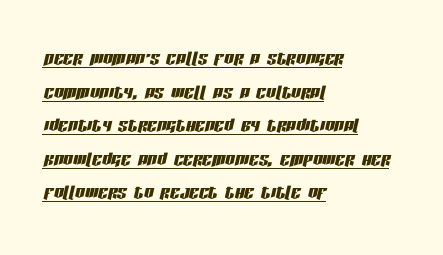
The image shows 24 px text type, italic (leaning right); set left-aligned, normal line spacing (1.4x), normal letter spacing, underlined.
